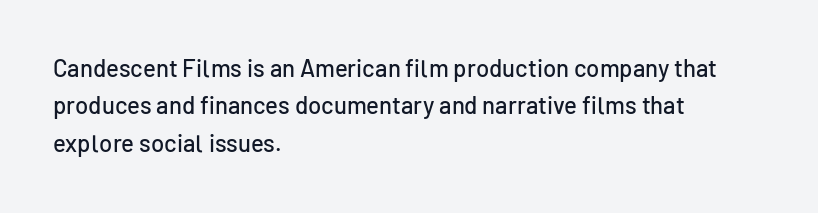
The image shows 24 px text type, upright; set left-aligned, normal line spacing (1.56x), normal letter spacing, not underlined.
